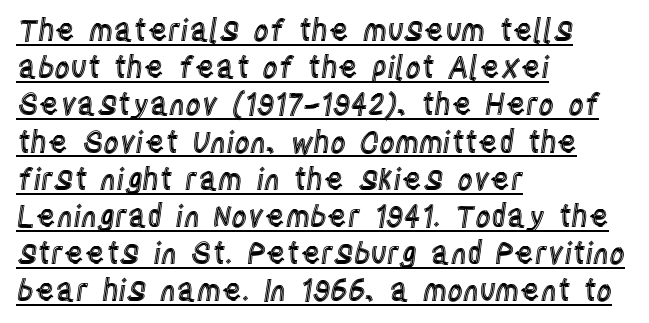
A rule runs beneath these lines of type. Does extra space separate the letters? No, they use regular spacing. If you drew a ruler down the left edge, every line would touch it. The rendering uses natural spacing where letterforms have individual widths.
